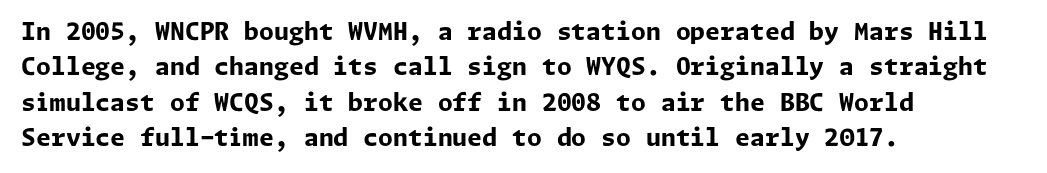
The baseline area is clear. Rendered with straight, roman letterforms. The face used here has the dense, thick strokes of a bold. One-word summary of the alignment: left.
